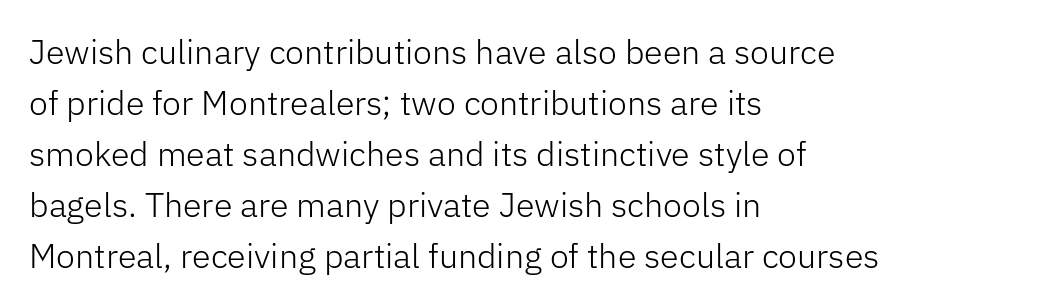
The image shows 34 px light sans-serif type, upright; set left-aligned, normal line spacing (1.5x), normal letter spacing, not underlined; low stroke contrast and a medium x-height.
